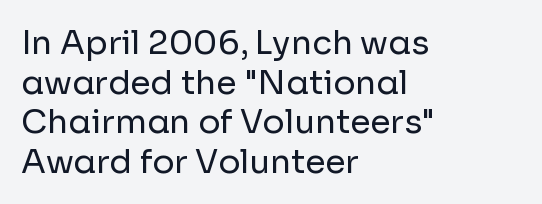
{"serif": "no", "italic": "no", "bold": "no", "weight": "regular", "width": "normal", "stroke_contrast": "low", "x_height": "medium", "monospaced": "no", "underline": "no", "align": "left", "line_spacing_ratio": 1.2, "letter_spacing": "normal", "letter_spacing_em": 0.0, "glyph_px": 33}
